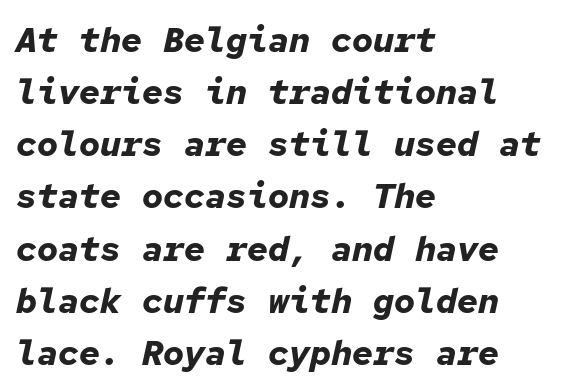
The image shows 35 px bold type, italic (leaning right), monospaced; set left-aligned, normal line spacing (1.49x), normal letter spacing, not underlined; low stroke contrast and a medium x-height.
